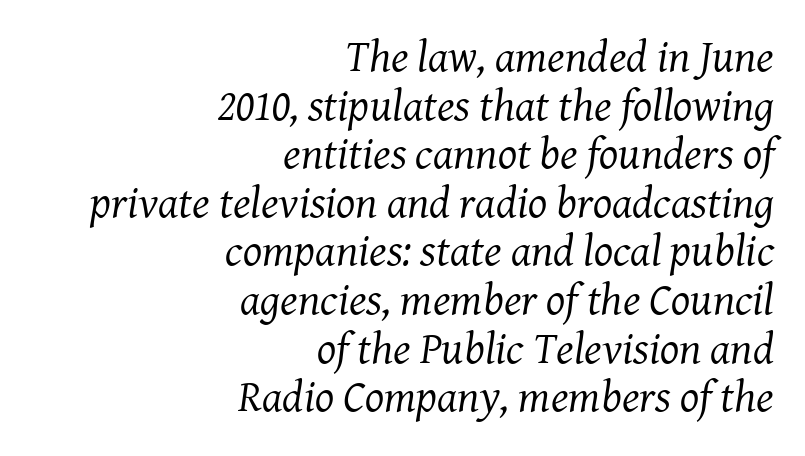
{"serif": "yes", "italic": "yes", "lean": "right", "slant_degrees": 8, "bold": "no", "weight": "regular", "width": "normal", "stroke_contrast": "medium", "x_height": "medium", "monospaced": "no", "underline": "no", "align": "right", "line_spacing": "tight", "line_spacing_ratio": 1.08, "letter_spacing": "normal", "letter_spacing_em": 0.0, "glyph_px": 45}
